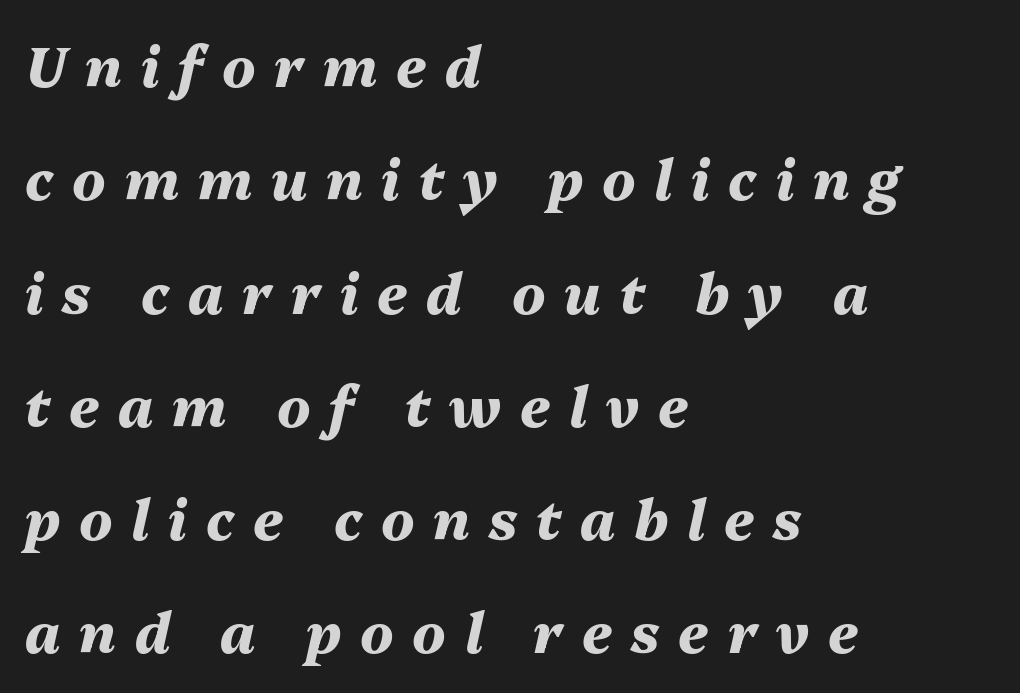
{"italic": "yes", "lean": "right", "slant_degrees": 13, "bold": "yes", "weight": "heavy", "width": "normal", "stroke_contrast": "medium", "x_height": "medium", "monospaced": "no", "underline": "no", "align": "left", "line_spacing": "loose", "line_spacing_ratio": 2.06, "letter_spacing": "wide", "letter_spacing_em": 0.34, "glyph_px": 55}
